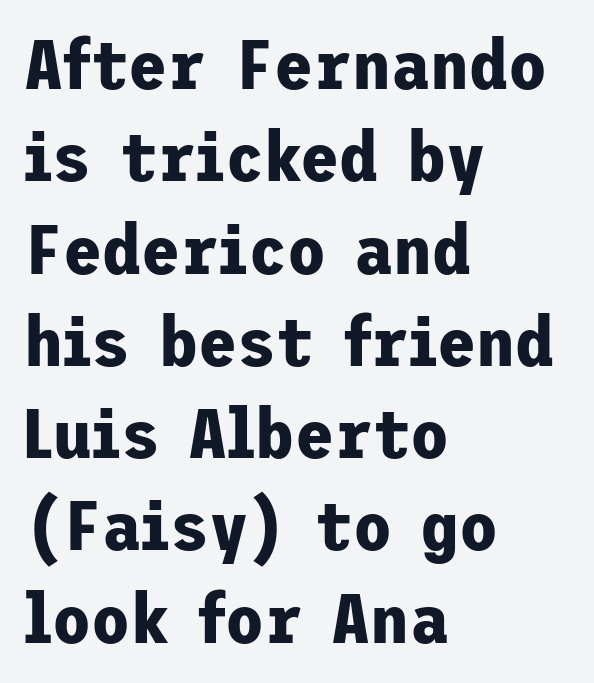
The image shows 71 px bold sans-serif type, upright; set left-aligned, normal line spacing (1.3x), normal letter spacing, not underlined; low stroke contrast and a medium x-height.
